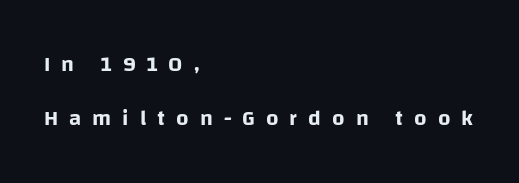
Q: Is the text italic (slanted)? A: No, it is upright.
Q: Is the text underlined? A: No.
Q: How is the paragraph aligned? A: Left-aligned.
Q: Is the spacing between letters normal or unusually wide? A: Unusually wide.
Q: Is the spacing between lines tight, normal or loose? A: Loose.
